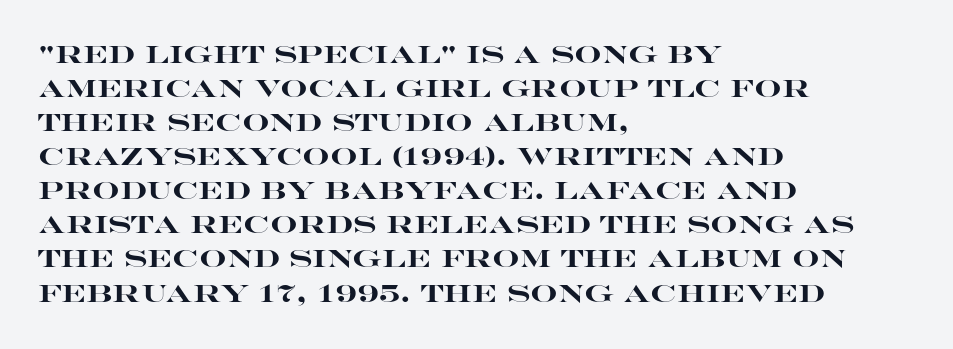
The image shows 24 px bold type, upright; set left-aligned, normal line spacing (1.42x), normal letter spacing, not underlined.
